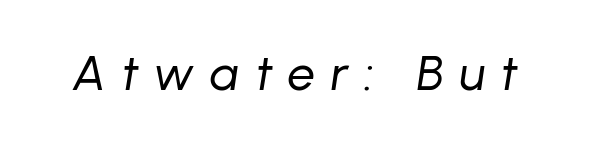
This reads as an unemphasized weight, regular at the heaviest. This sample has the flowing, uneven cadence of proportional lettering. Italic: yes, the glyphs are oblique. Any mark beneath the type? The region is blank.
